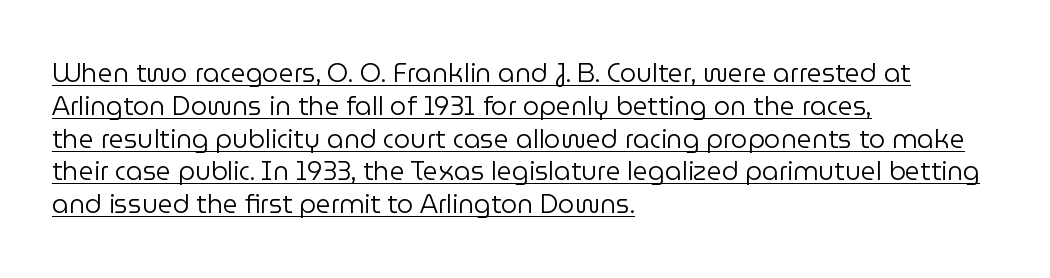
The image shows 26 px text type, upright; set left-aligned, normal line spacing (1.26x), normal letter spacing, underlined.
